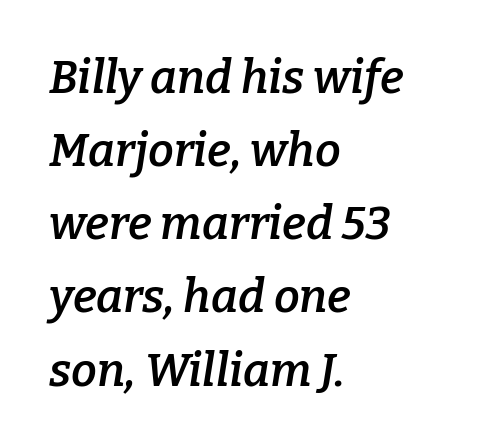
{"serif": "yes", "italic": "yes", "lean": "right", "slant_degrees": 9, "bold": "semi", "weight": "semibold", "width": "normal", "stroke_contrast": "low", "x_height": "medium", "monospaced": "no", "underline": "no", "align": "left", "line_spacing": "normal", "line_spacing_ratio": 1.59, "letter_spacing": "normal", "letter_spacing_em": 0.0, "glyph_px": 46}
